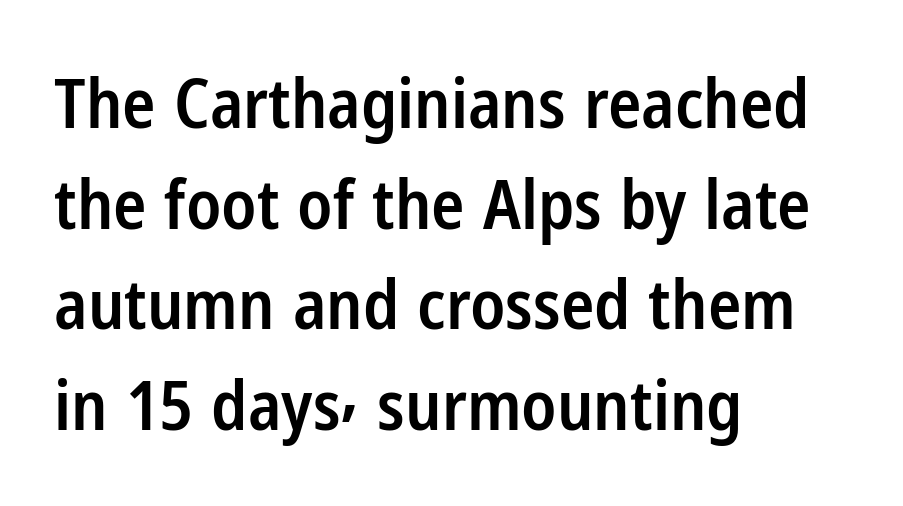
Notice how descenders clear the ascenders below comfortably — that's standard leading. Line beginnings align vertically; line endings do not. Slightly chunky letters — semibold, I'd say, not full bold. Typographically, this falls in the sans-serif category.
